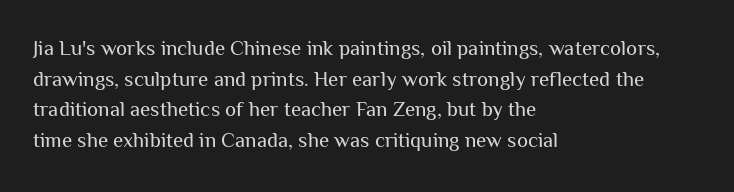
Q: Is the text bold? A: No.
Q: Is the text italic (slanted)? A: No, it is upright.
Q: Is the text underlined? A: No.
Q: How is the paragraph aligned? A: Left-aligned.
Q: Is the spacing between letters normal or unusually wide? A: Normal.
Q: Is the spacing between lines tight, normal or loose? A: Normal.
